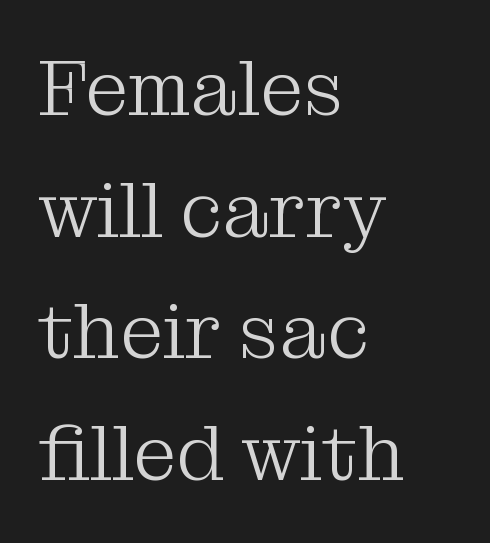
The image shows 78 px light serif type, upright; set left-aligned, normal line spacing (1.56x), normal letter spacing, not underlined; medium stroke contrast and a medium x-height.
